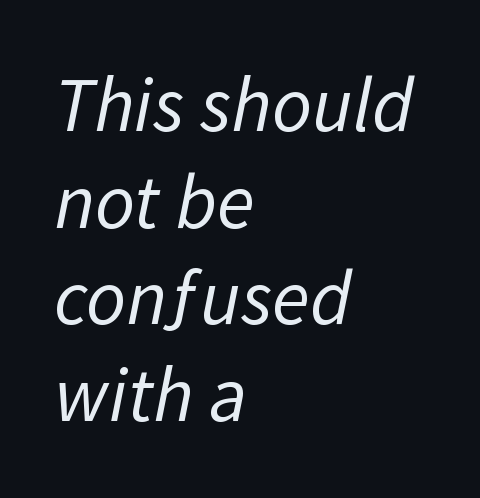
The image shows 78 px regular-weight sans-serif type; set left-aligned, line spacing 1.24x, normal letter spacing, not underlined; low stroke contrast and a medium x-height.
